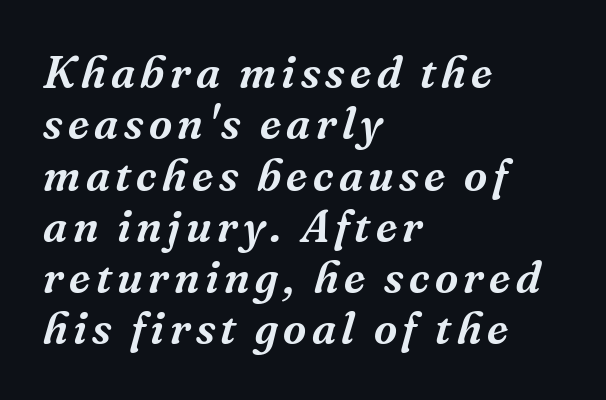
{"serif": "yes", "italic": "yes", "lean": "right", "slant_degrees": 16, "width": "normal", "stroke_contrast": "medium", "x_height": "medium", "monospaced": "no", "underline": "no", "align": "left", "line_spacing": "tight", "line_spacing_ratio": 1.14, "glyph_px": 45}
